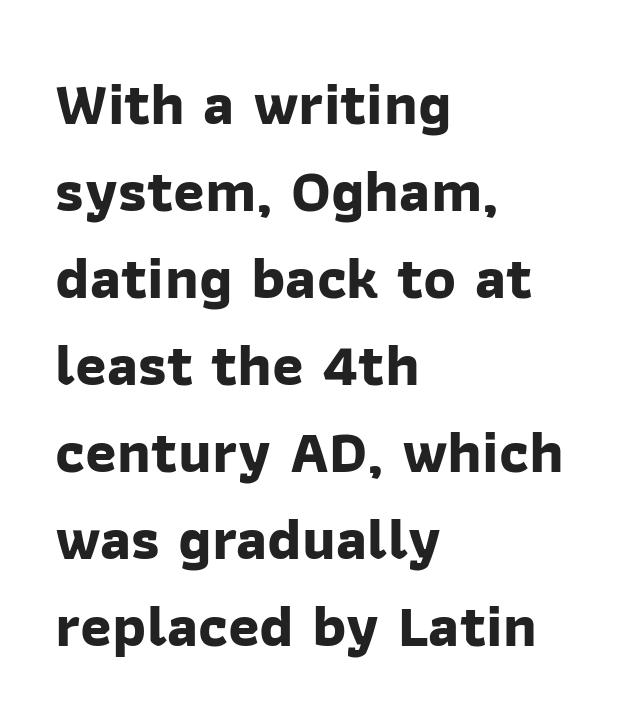
The image shows 60 px bold sans-serif type; set left-aligned, normal line spacing (1.45x), normal letter spacing, not underlined; low stroke contrast and a medium x-height.
